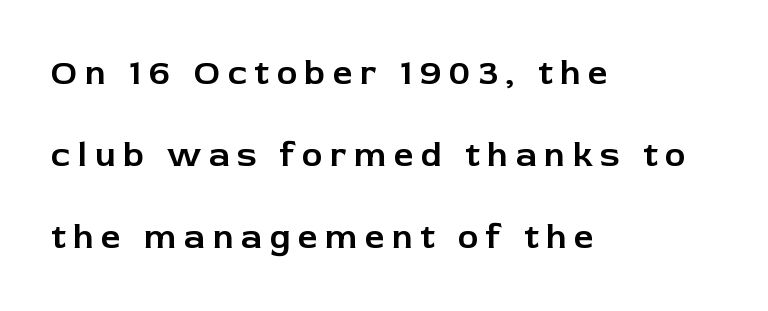
The image shows 35 px sans-serif type, upright; set left-aligned, loose line spacing (2.35x), unusually wide letter spacing (+0.21 em), not underlined; low stroke contrast and a medium x-height.
